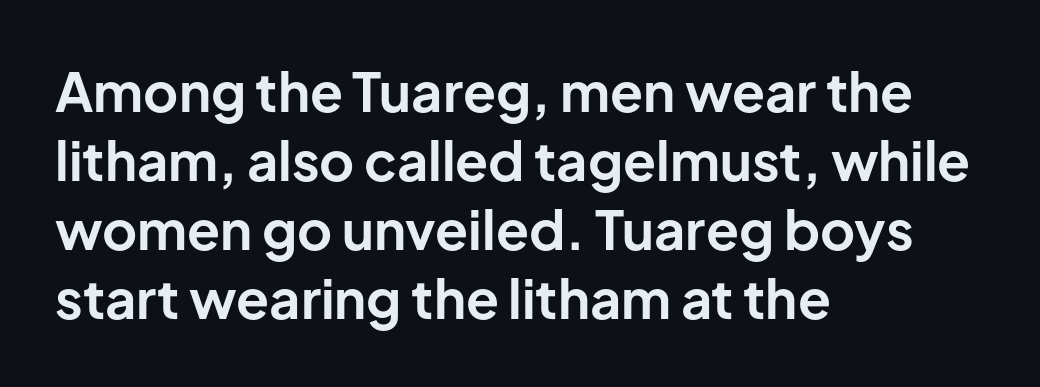
{"serif": "no", "italic": "no", "bold": "yes", "weight": "bold", "width": "normal", "stroke_contrast": "low", "x_height": "medium", "monospaced": "no", "underline": "no", "align": "left", "line_spacing": "normal", "line_spacing_ratio": 1.28, "letter_spacing": "normal", "letter_spacing_em": 0.0, "glyph_px": 54}
